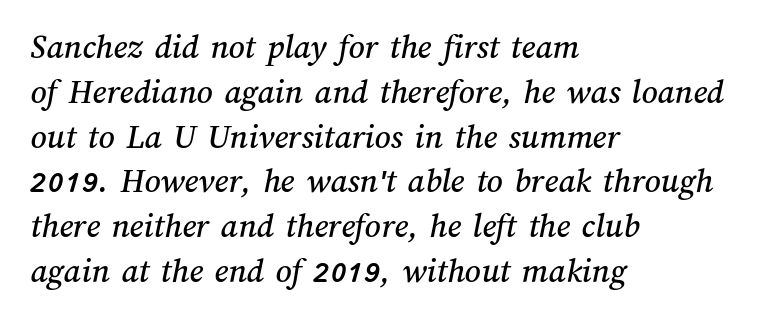
Q: Is the text underlined? A: No.
Q: How is the paragraph aligned? A: Left-aligned.
Q: Is the spacing between letters normal or unusually wide? A: Normal.
Q: Is the spacing between lines tight, normal or loose? A: Normal.
Q: Width (condensed, normal, or wide)? A: Normal.
Q: Stroke contrast? A: Medium.
Q: x-height? A: Medium.
Q: Monospaced? A: No.
